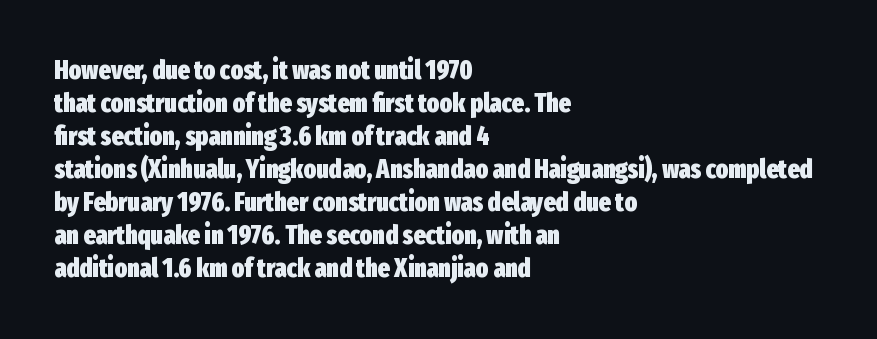
The leading is moderate, giving the passage an even texture. A dark, heavy texture on the line: the type is bold. Descenders hang freely into open space. Letter spacing: default. Notice how the passage keeps a crisp vertical edge on the left only. This is roman type, the default non-slanted kind.
